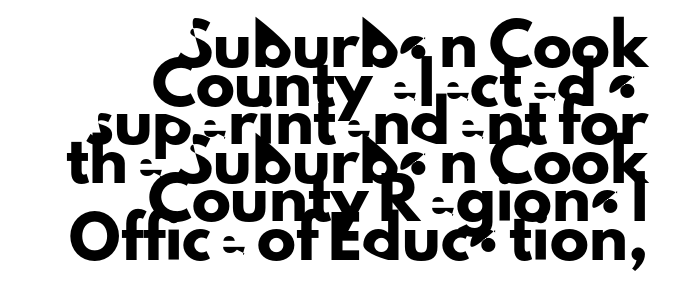
{"serif": "no", "italic": "no", "width": "normal", "stroke_contrast": "low", "x_height": "small", "monospaced": "no", "underline": "no", "align": "right", "line_spacing": "tight", "line_spacing_ratio": 0.99, "letter_spacing": "normal", "letter_spacing_em": 0.0, "glyph_px": 39}
